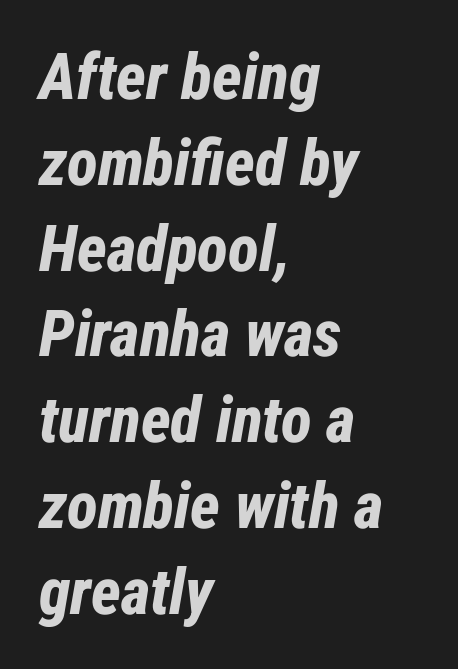
{"italic": "yes", "lean": "right", "slant_degrees": 12, "bold": "yes", "weight": "bold", "width": "condensed", "stroke_contrast": "low", "x_height": "medium", "monospaced": "no", "underline": "no", "align": "left", "line_spacing": "normal", "line_spacing_ratio": 1.34, "letter_spacing": "normal", "letter_spacing_em": 0.0, "glyph_px": 64}
